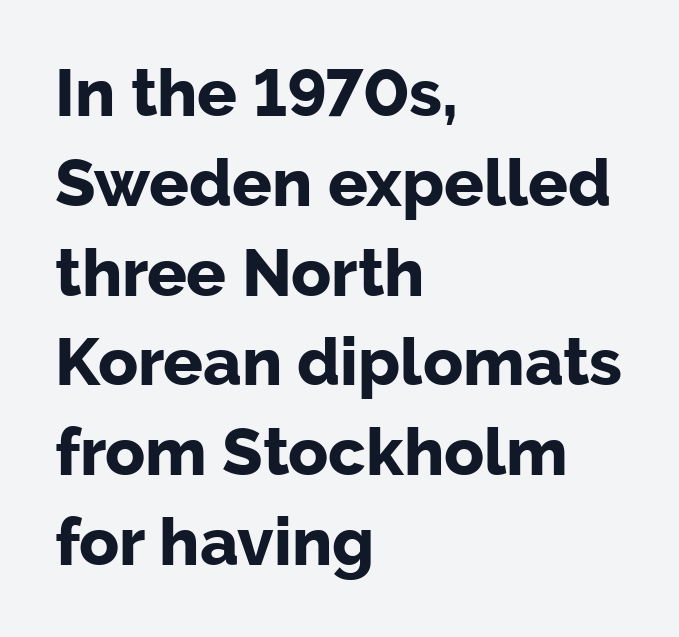
{"serif": "no", "italic": "no", "bold": "yes", "weight": "bold", "width": "normal", "stroke_contrast": "low", "x_height": "medium", "monospaced": "no", "underline": "no", "align": "left", "line_spacing": "normal", "line_spacing_ratio": 1.36, "letter_spacing": "normal", "letter_spacing_em": 0.0, "glyph_px": 66}
